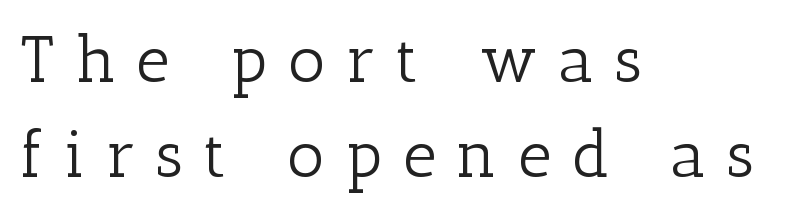
{"serif": "yes", "italic": "no", "bold": "no", "weight": "light", "width": "normal", "stroke_contrast": "low", "x_height": "medium", "monospaced": "no", "underline": "no", "align": "left", "line_spacing": "normal", "line_spacing_ratio": 1.46, "letter_spacing": "wide", "letter_spacing_em": 0.32, "glyph_px": 65}
